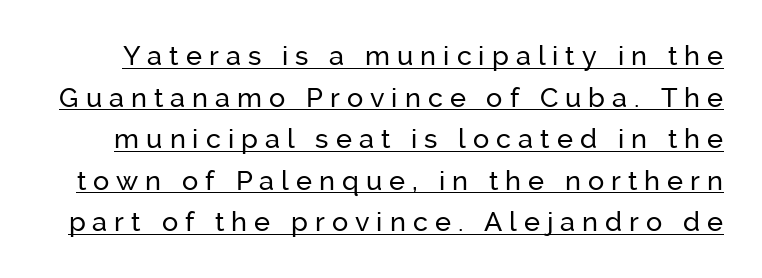
Compared with undecorated copy, this sample adds a rule below the words. The passage shown stacks its lines at a standard gap. Spacing between characters has been opened up far beyond the box default. A typesetter would mark this as roman, not italic.
